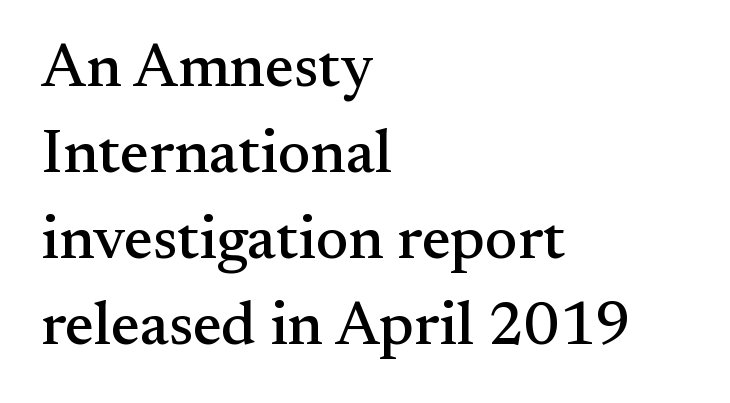
Think of a printed novel: that variable character pitch is what you see here. Caption: standard tracking, unaltered. Upright lettering throughout. Leading: standard. In terms of letterform style, serifs are clearly present.
